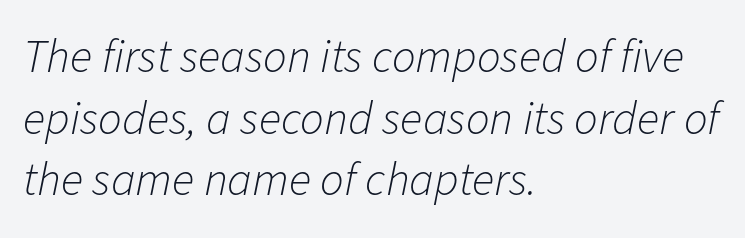
Q: Is the text bold? A: No.
Q: Is the text italic (slanted)? A: Yes, it leans right by about 11 degrees.
Q: Is the text underlined? A: No.
Q: How is the paragraph aligned? A: Left-aligned.
Q: Is the spacing between letters normal or unusually wide? A: Normal.
Q: Is the spacing between lines tight, normal or loose? A: Normal.
Q: Width (condensed, normal, or wide)? A: Normal.
Q: Stroke contrast? A: Low.
Q: x-height? A: Medium.
Q: Monospaced? A: No.
